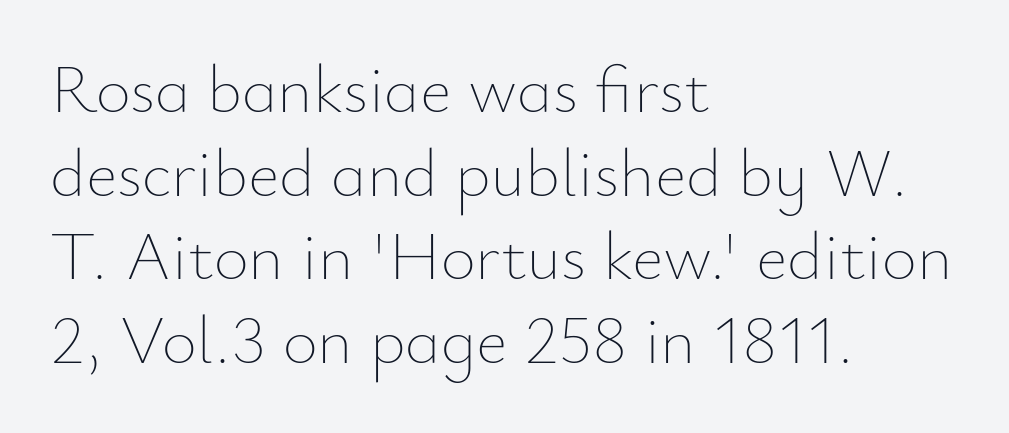
{"italic": "no", "bold": "no", "weight": "thin", "width": "normal", "stroke_contrast": "low", "x_height": "small", "monospaced": "no", "underline": "no", "align": "left", "line_spacing_ratio": 1.23, "letter_spacing": "normal", "letter_spacing_em": 0.0, "glyph_px": 68}
